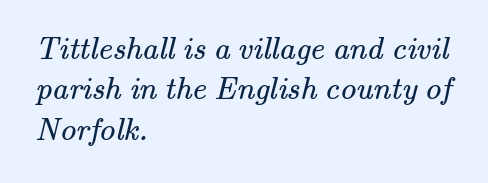
The specimen omits any rule beneath the text block's lines. The rendering uses natural spacing where letterforms have individual widths. Words appear dense and cohesive because spacing is normal. The typesetting does not lean heavy: it is not bold. Little horizontal feet cap the strokes, marking this as serif type.
